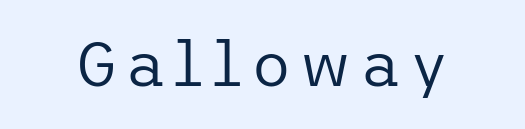
{"serif": "no", "italic": "no", "bold": "no", "weight": "regular", "width": "normal", "stroke_contrast": "low", "x_height": "medium", "underline": "no", "glyph_px": 62}
